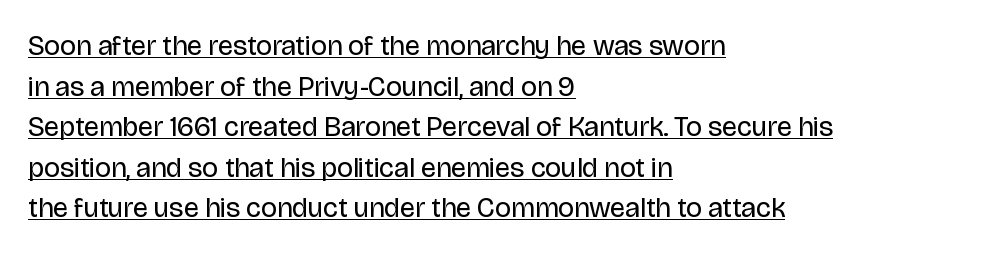
The image shows 28 px regular-weight sans-serif type, upright; set left-aligned, normal line spacing (1.45x), normal letter spacing, underlined; low stroke contrast and a large x-height.
